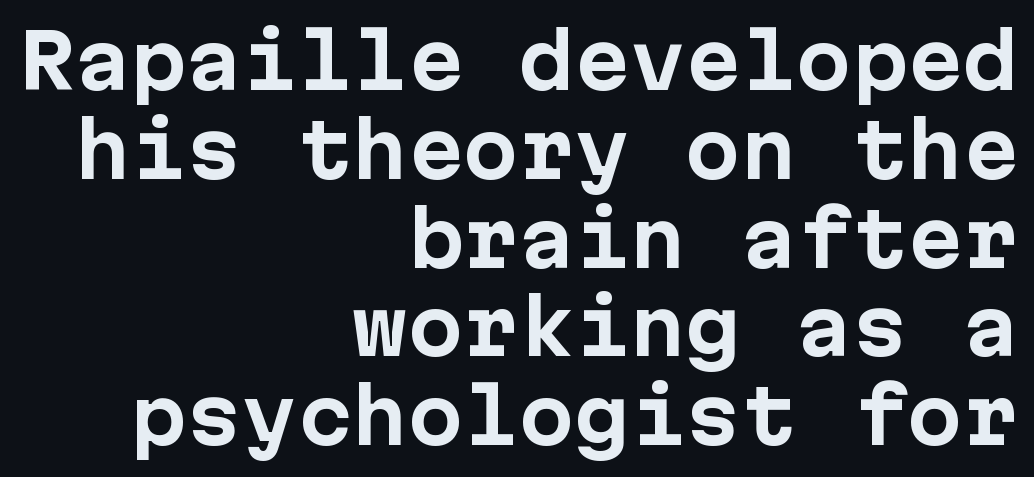
The image shows 74 px bold sans-serif type, upright; set right-aligned, line spacing 1.2x, normal letter spacing, not underlined; low stroke contrast and a medium x-height.
